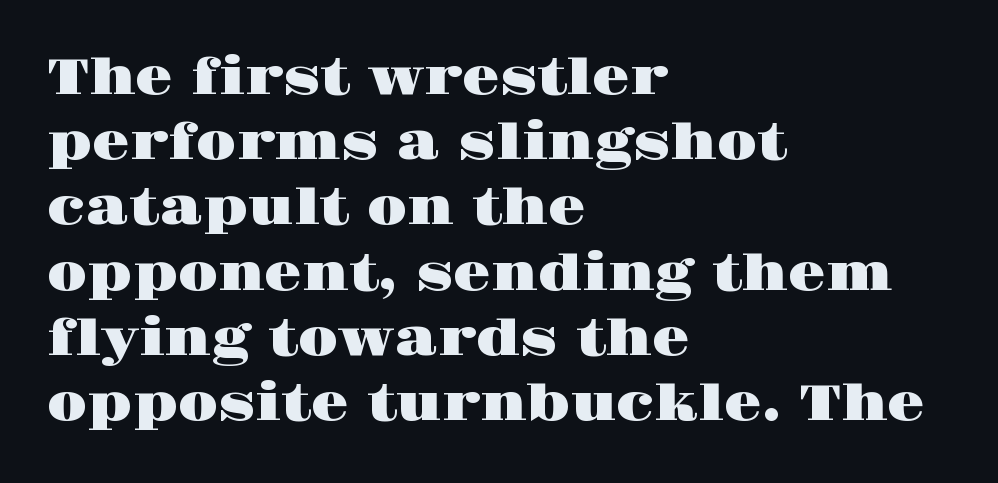
Is the block centered? No — it sits flush against the left margin. These lines keep a tight, regular rhythm from letter to letter. Font category for this specimen: serif. Any mark beneath the type? The region is blank.
